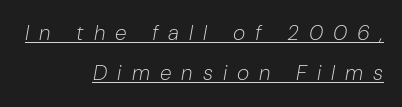
The image shows 21 px text type, italic (leaning right); set right-aligned, loose line spacing (1.91x), unusually wide letter spacing (+0.48 em), underlined.
